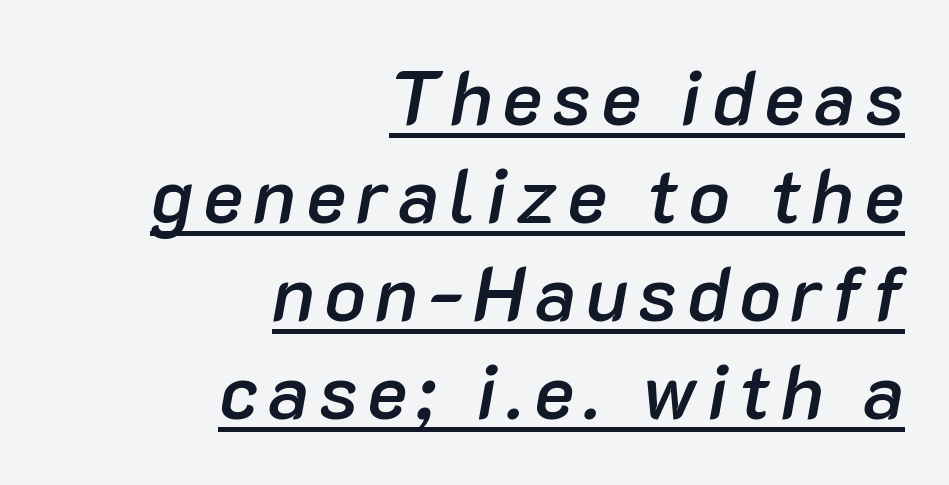
Q: Is the text bold? A: Semi-bold.
Q: Is the text italic (slanted)? A: Yes, it leans right by about 10 degrees.
Q: Is the text underlined? A: Yes.
Q: How is the paragraph aligned? A: Right-aligned.
Q: Is the spacing between lines tight, normal or loose? A: Normal.
Q: Width (condensed, normal, or wide)? A: Normal.
Q: Stroke contrast? A: Low.
Q: x-height? A: Medium.
Q: Monospaced? A: No.
